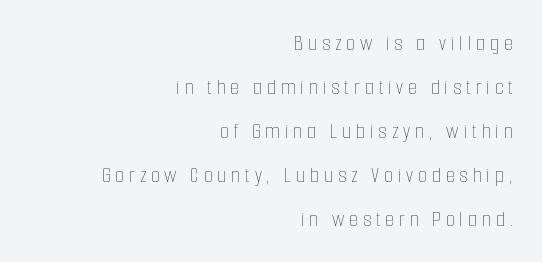
{"italic": "no", "bold": "no", "underline": "no", "align": "right", "line_spacing": "loose", "line_spacing_ratio": 1.91, "letter_spacing": "wide", "letter_spacing_em": 0.21, "glyph_px": 23}
